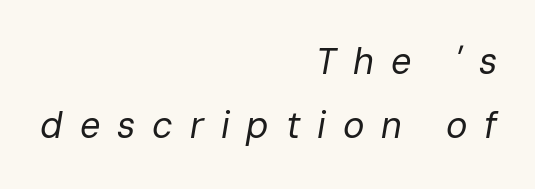
Q: Is the text bold? A: No.
Q: Is the text italic (slanted)? A: Yes, it leans right by about 10 degrees.
Q: Is the text underlined? A: No.
Q: How is the paragraph aligned? A: Right-aligned.
Q: Is the spacing between letters normal or unusually wide? A: Unusually wide.
Q: Width (condensed, normal, or wide)? A: Normal.
Q: Stroke contrast? A: Low.
Q: x-height? A: Medium.
Q: Monospaced? A: No.
